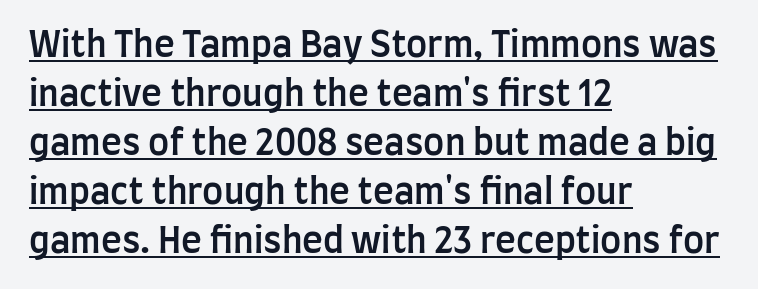
The image shows 35 px semibold, condensed sans-serif type, upright; set left-aligned, normal line spacing (1.4x), normal letter spacing, underlined; low stroke contrast and a large x-height.
